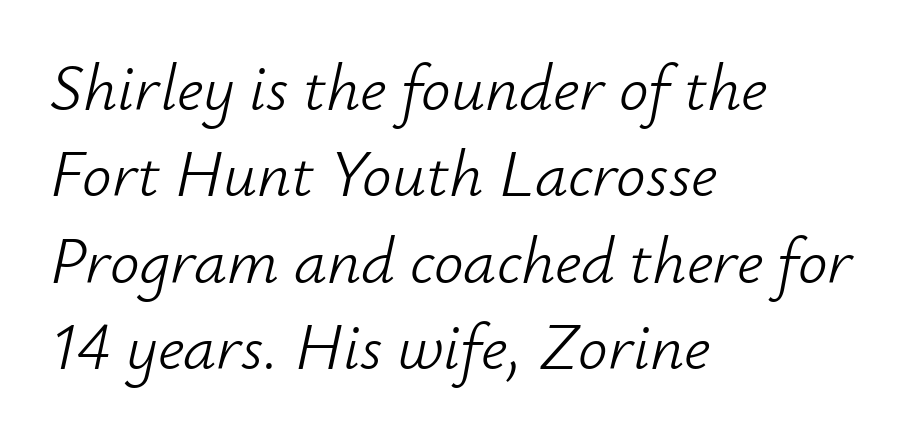
The image shows 66 px light type, italic (leaning right); set left-aligned, normal line spacing (1.31x), normal letter spacing, not underlined; low stroke contrast and a small x-height.
